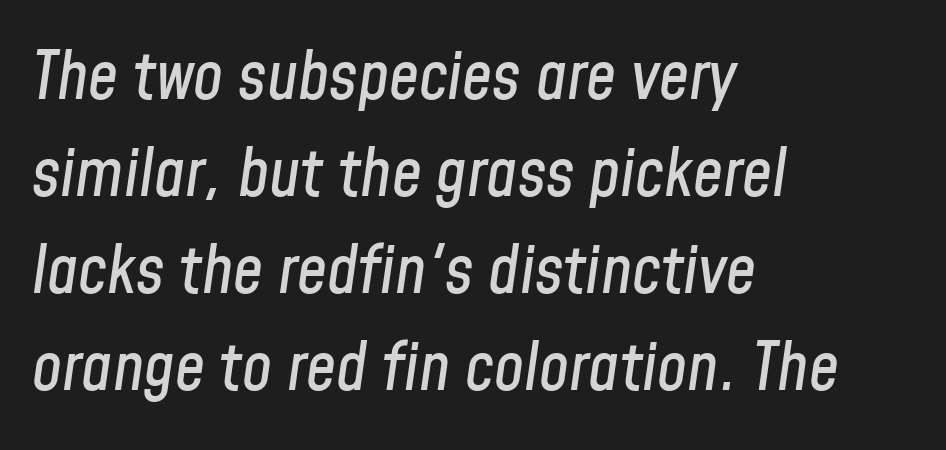
Q: Is the text italic (slanted)? A: Yes, it leans right by about 8 degrees.
Q: Is the text underlined? A: No.
Q: How is the paragraph aligned? A: Left-aligned.
Q: Is the spacing between letters normal or unusually wide? A: Normal.
Q: Is the spacing between lines tight, normal or loose? A: Normal.
Q: Width (condensed, normal, or wide)? A: Condensed.
Q: Stroke contrast? A: Low.
Q: x-height? A: Medium.
Q: Monospaced? A: No.
